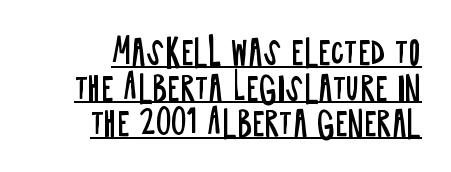
The image shows 33 px regular-weight, condensed sans-serif type, upright; set right-aligned, tight line spacing (1.08x), normal letter spacing, underlined; low stroke contrast and a large x-height.
